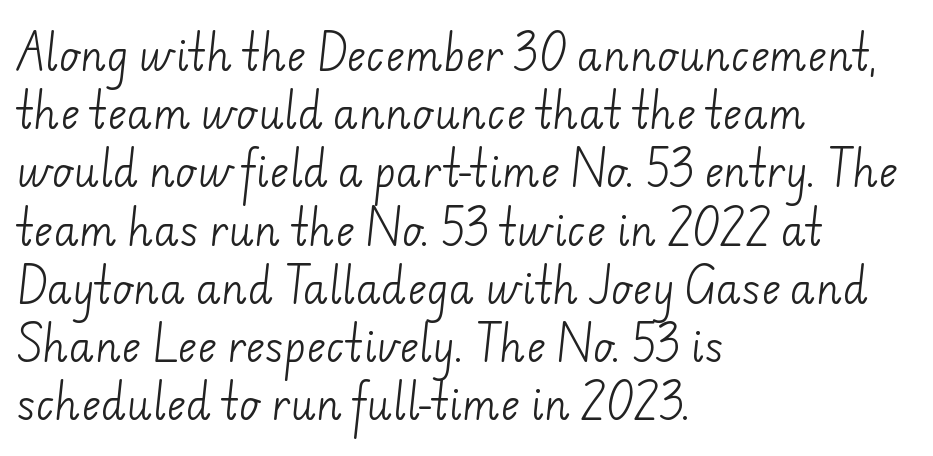
The image shows 41 px light sans-serif type; set left-aligned, normal line spacing (1.42x), normal letter spacing, not underlined; low stroke contrast and a small x-height.
